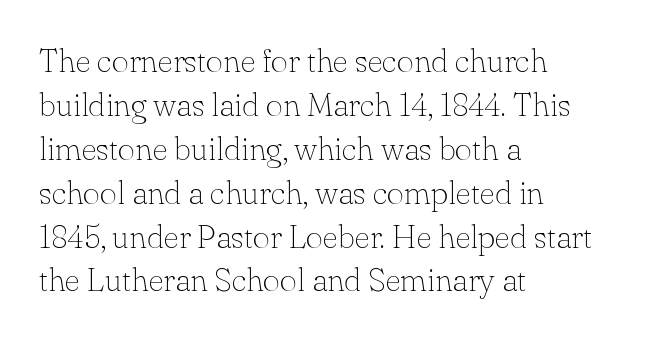
Q: Is the text bold? A: No.
Q: Is the text italic (slanted)? A: No, it is upright.
Q: Is the typeface a serif or a sans-serif typeface? A: Serif.
Q: Is the text underlined? A: No.
Q: How is the paragraph aligned? A: Left-aligned.
Q: Is the spacing between letters normal or unusually wide? A: Normal.
Q: Is the spacing between lines tight, normal or loose? A: Normal.
Q: Width (condensed, normal, or wide)? A: Normal.
Q: Stroke contrast? A: Low.
Q: x-height? A: Small.
Q: Monospaced? A: No.
